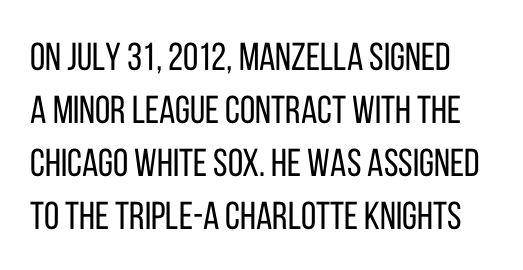
You can tell it's not italic because the verticals are truly vertical. The words here are not underlined. The type family on display is of the sans-serif kind. Successive baselines arrive at the customary interval.
